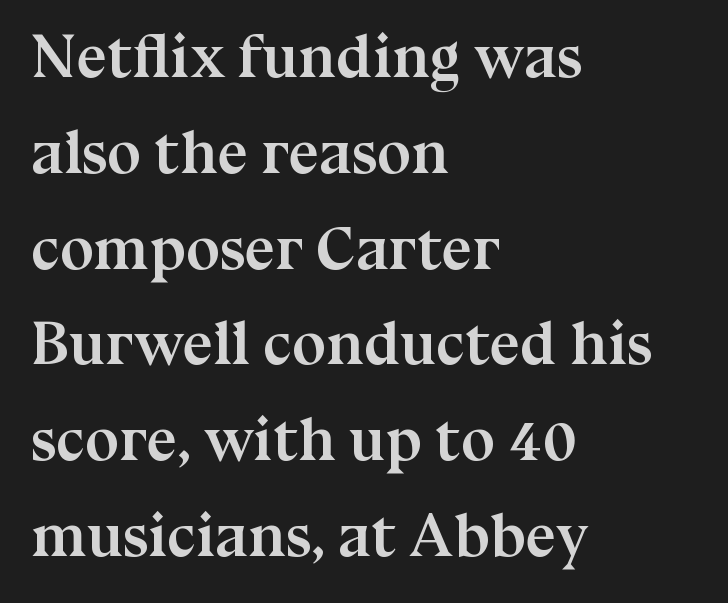
Q: Is the text bold? A: Yes.
Q: Is the text italic (slanted)? A: No, it is upright.
Q: Is the typeface a serif or a sans-serif typeface? A: Serif.
Q: Is the text underlined? A: No.
Q: How is the paragraph aligned? A: Left-aligned.
Q: Is the spacing between letters normal or unusually wide? A: Normal.
Q: Is the spacing between lines tight, normal or loose? A: Normal.
Q: Width (condensed, normal, or wide)? A: Normal.
Q: Stroke contrast? A: Medium.
Q: x-height? A: Medium.
Q: Monospaced? A: No.
